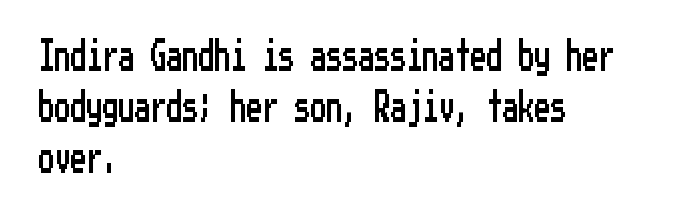
{"serif": "no", "italic": "no", "width": "condensed", "stroke_contrast": "low", "x_height": "medium", "underline": "no", "align": "left", "line_spacing": "normal", "line_spacing_ratio": 1.59, "letter_spacing": "normal", "letter_spacing_em": 0.0, "glyph_px": 32}
